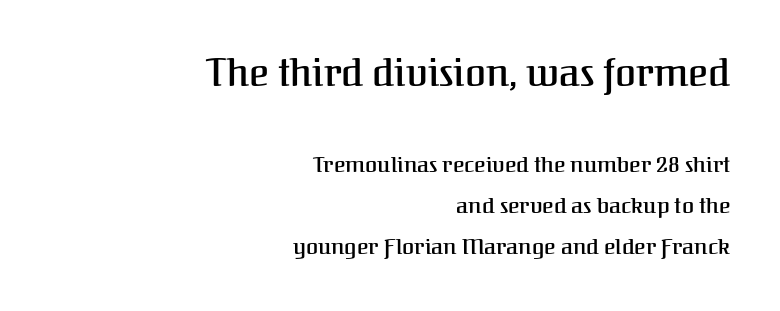
Q: Is the text italic (slanted)? A: No, it is upright.
Q: Is the typeface a serif or a sans-serif typeface? A: Serif.
Q: Is the text underlined? A: No.
Q: How is the paragraph aligned? A: Right-aligned.
Q: Is the spacing between letters normal or unusually wide? A: Normal.
Q: Which block of text is set in a larger size, the first (top) or the second (bottom)? A: The first (top) one.
Q: Width (condensed, normal, or wide)? A: Normal.
Q: Stroke contrast? A: Medium.
Q: x-height? A: Medium.
Q: Monospaced? A: No.
